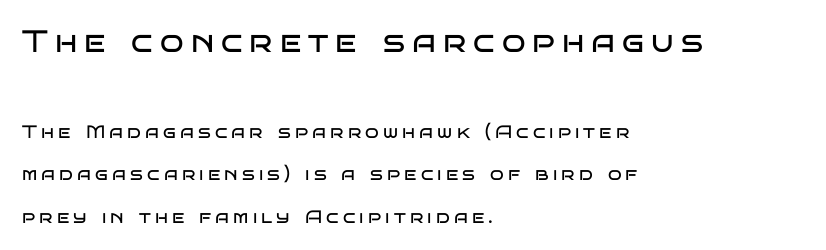
{"serif": "no", "italic": "no", "bold": "no", "weight": "regular", "width": "wide", "stroke_contrast": "low", "x_height": "large", "monospaced": "no", "underline": "no", "align": "left", "line_spacing": "loose", "line_spacing_ratio": 2.36, "letter_spacing": "wide", "letter_spacing_em": 0.23, "larger_block": "first", "size_ratio": 1.72, "glyph_px": 31}
